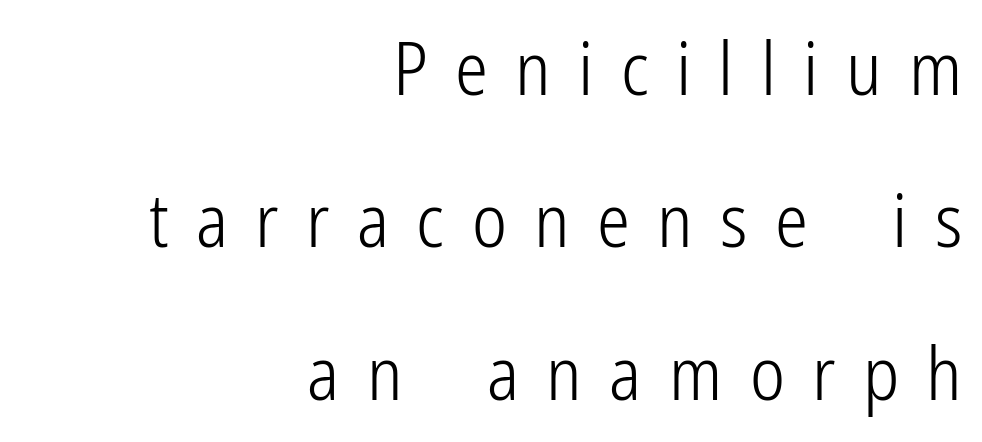
Nope, no serifs anywhere on these letters. Upright lettering throughout. The characters are drawn with everyday or finer stroke widths. Does the leading feel generous? Absolutely, it's lavish. A typesetter would call this heavily tracked-out type. These lines are set flush right with a ragged left edge.
